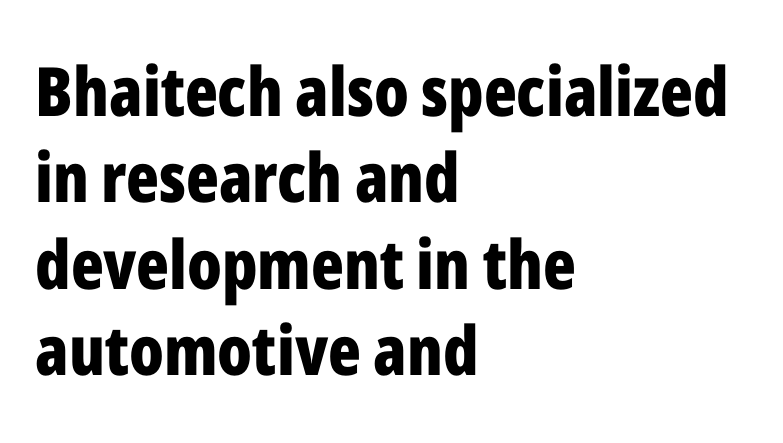
{"serif": "no", "italic": "no", "bold": "yes", "weight": "bold", "width": "condensed", "stroke_contrast": "low", "x_height": "medium", "monospaced": "no", "underline": "no", "align": "left", "line_spacing": "normal", "line_spacing_ratio": 1.27, "letter_spacing": "normal", "letter_spacing_em": 0.0, "glyph_px": 68}
